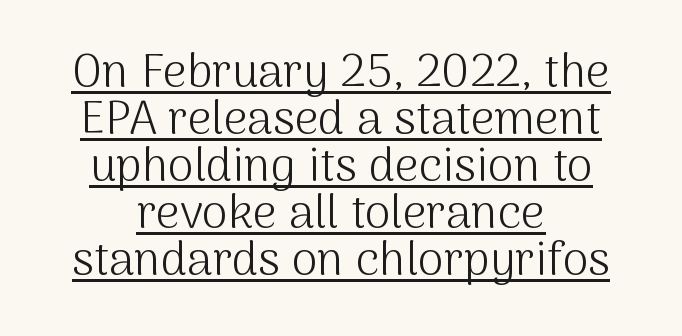
Q: Is the text bold? A: No.
Q: Is the text italic (slanted)? A: No, it is upright.
Q: Is the typeface a serif or a sans-serif typeface? A: Sans-serif.
Q: Is the text underlined? A: Yes.
Q: How is the paragraph aligned? A: Centered.
Q: Is the spacing between letters normal or unusually wide? A: Normal.
Q: Is the spacing between lines tight, normal or loose? A: Tight.
Q: Width (condensed, normal, or wide)? A: Normal.
Q: Stroke contrast? A: Medium.
Q: x-height? A: Medium.
Q: Monospaced? A: No.
